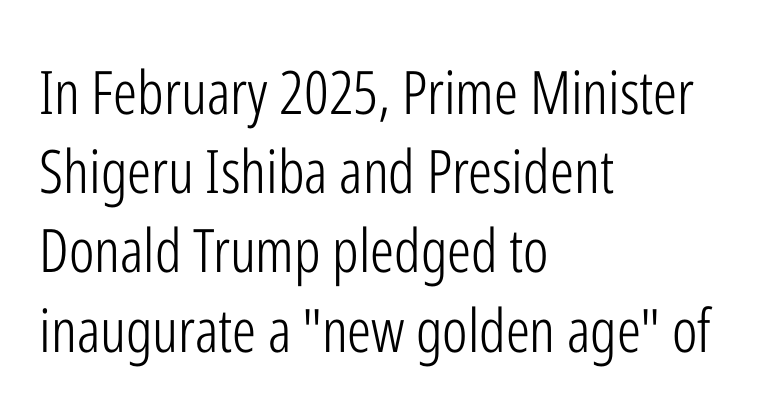
{"serif": "no", "italic": "no", "bold": "no", "weight": "light", "width": "condensed", "stroke_contrast": "low", "x_height": "medium", "monospaced": "no", "underline": "no", "align": "left", "line_spacing": "normal", "line_spacing_ratio": 1.32, "letter_spacing": "normal", "letter_spacing_em": 0.0, "glyph_px": 60}
